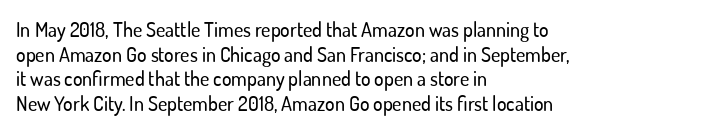
{"italic": "no", "underline": "no", "align": "left", "line_spacing_ratio": 1.23, "letter_spacing": "normal", "letter_spacing_em": 0.0, "glyph_px": 20}
